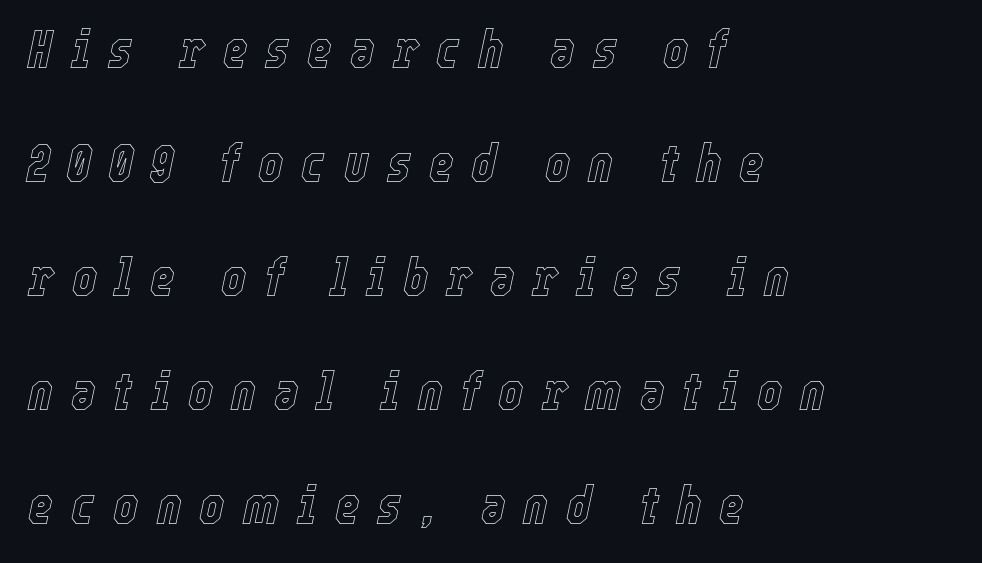
{"italic": "yes", "lean": "right", "slant_degrees": 12, "width": "condensed", "x_height": "medium", "monospaced": "no", "underline": "no", "align": "left", "line_spacing": "loose", "line_spacing_ratio": 2.15, "letter_spacing": "wide", "letter_spacing_em": 0.34, "glyph_px": 53}
